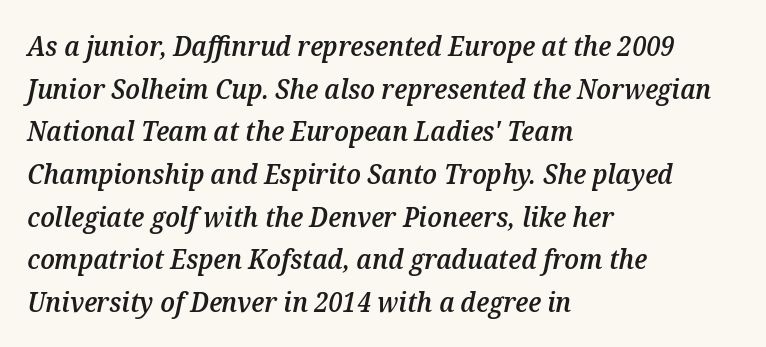
Q: Is the text bold? A: Semi-bold.
Q: Is the text italic (slanted)? A: Yes, it leans right by about 12 degrees.
Q: Is the text underlined? A: No.
Q: How is the paragraph aligned? A: Left-aligned.
Q: Is the spacing between letters normal or unusually wide? A: Normal.
Q: Is the spacing between lines tight, normal or loose? A: Normal.
